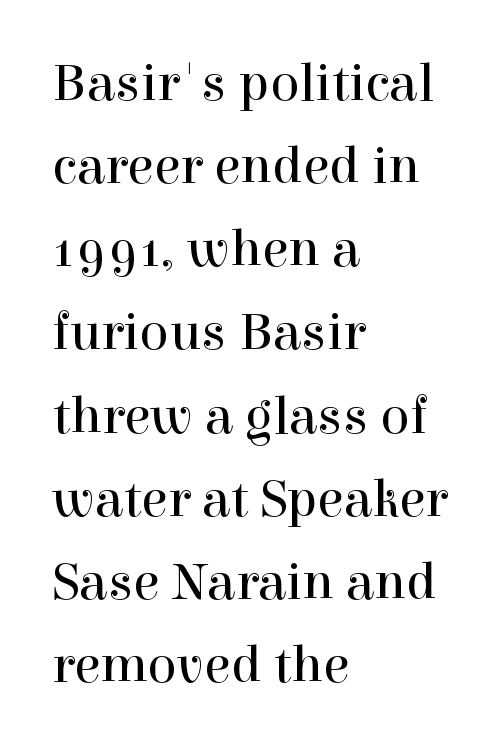
Q: Is the text bold? A: No.
Q: Is the text italic (slanted)? A: No, it is upright.
Q: Is the typeface a serif or a sans-serif typeface? A: Serif.
Q: Is the text underlined? A: No.
Q: How is the paragraph aligned? A: Left-aligned.
Q: Is the spacing between letters normal or unusually wide? A: Normal.
Q: Is the spacing between lines tight, normal or loose? A: Normal.
Q: Width (condensed, normal, or wide)? A: Normal.
Q: x-height? A: Medium.
Q: Monospaced? A: No.
